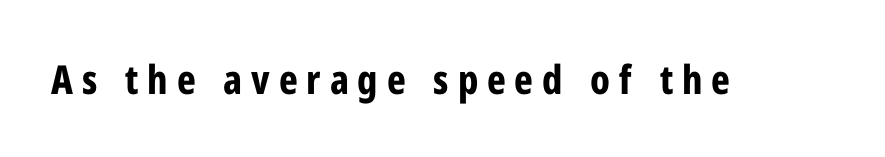
The image shows 40 px bold, condensed sans-serif type, upright; set unusually wide letter spacing (+0.22 em), not underlined; low stroke contrast and a medium x-height.
